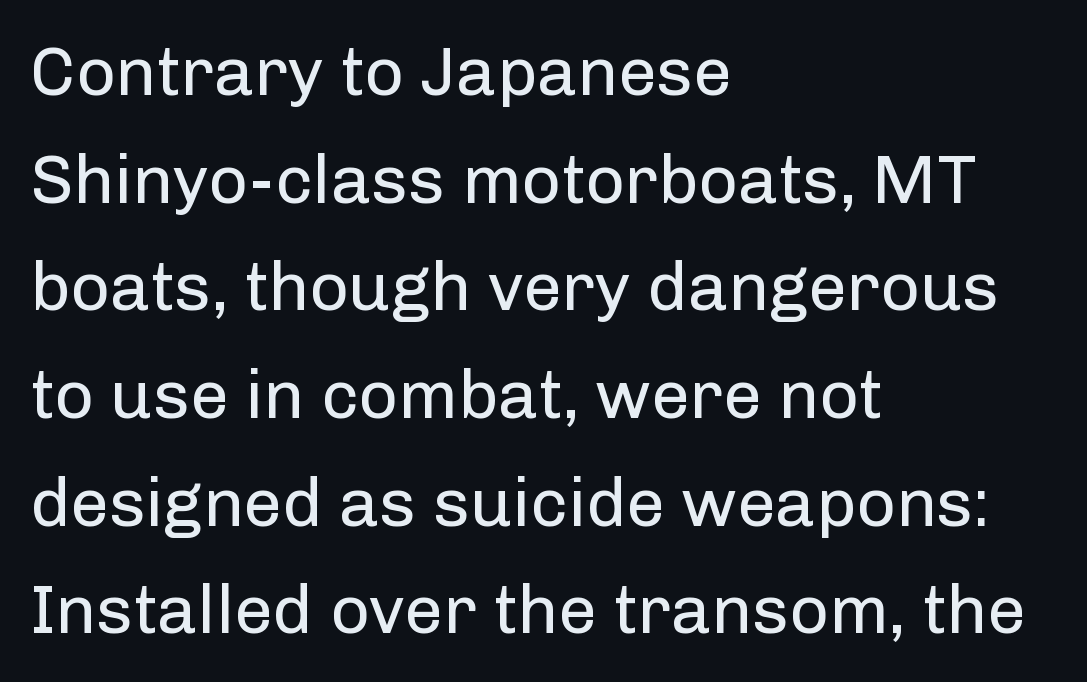
Varying glyph widths throughout — classic text-font behaviour. Every stem runs plumb, perpendicular to the baseline. The glyphs in this specimen are sans serif. Is the block centered? No — it sits flush against the left margin. This reads as an unemphasized weight, regular at the heaviest. How would I describe the line gaps? Plain and ordinary.
